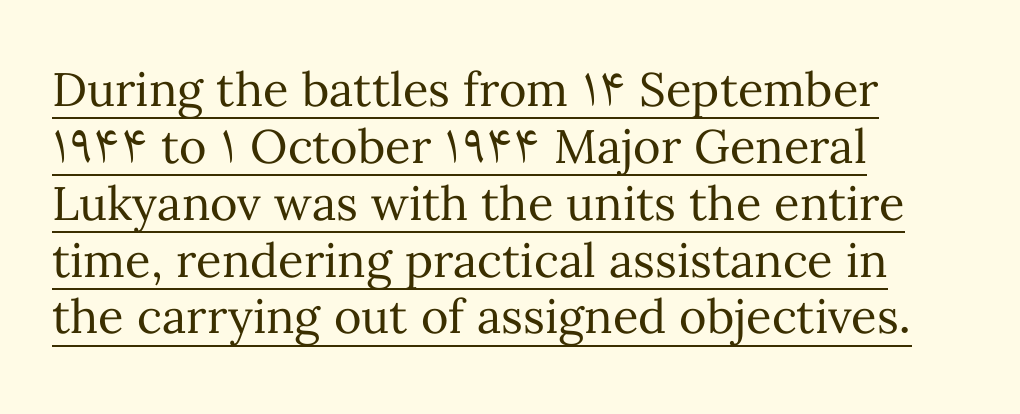
{"italic": "no", "bold": "no", "weight": "regular", "width": "normal", "stroke_contrast": "medium", "x_height": "medium", "monospaced": "no", "underline": "yes", "align": "left", "line_spacing_ratio": 1.21, "letter_spacing": "normal", "letter_spacing_em": 0.0, "glyph_px": 47}
